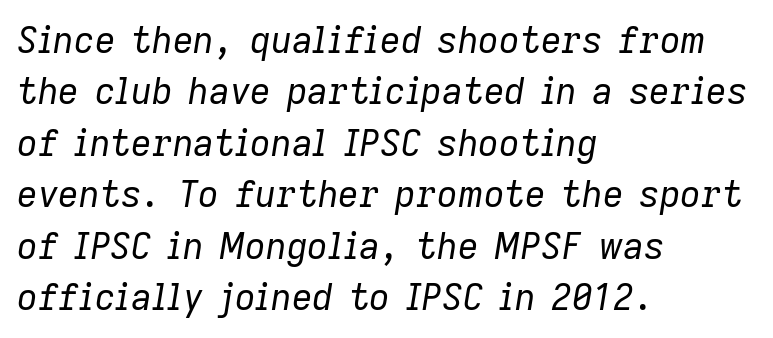
Stroke thickness stays within the range of a standard reading face or lighter. The letters sit at their default tracking, neither squeezed nor spread. Which margin do the lines hug? The left one — the right edge is uneven. The space between consecutive lines is moderate.
